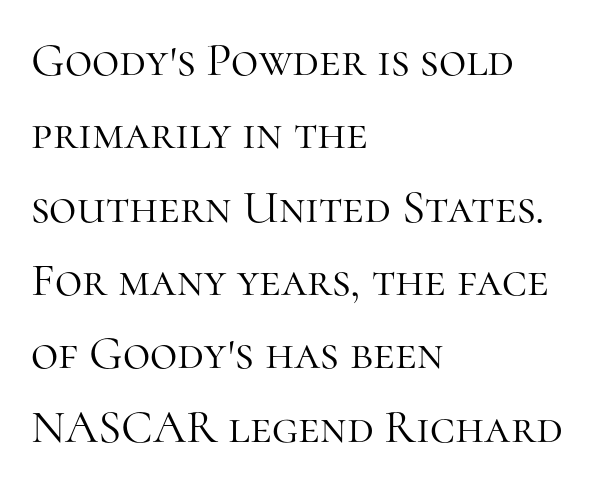
Q: Is the text bold? A: No.
Q: Is the text italic (slanted)? A: No, it is upright.
Q: Is the typeface a serif or a sans-serif typeface? A: Serif.
Q: Is the text underlined? A: No.
Q: How is the paragraph aligned? A: Left-aligned.
Q: Is the spacing between letters normal or unusually wide? A: Normal.
Q: Is the spacing between lines tight, normal or loose? A: Normal.
Q: Width (condensed, normal, or wide)? A: Normal.
Q: Stroke contrast? A: High.
Q: x-height? A: Medium.
Q: Monospaced? A: No.
